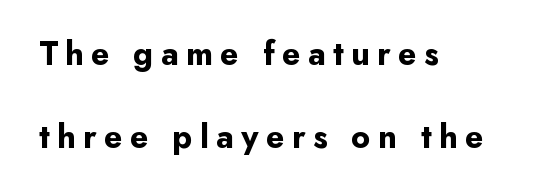
Honestly, the letter spacing is so wide it's the main thing you notice. The lettering holds an erect, upright posture throughout. Is this a fixed-width face? No — the glyphs have proportional, varying widths. Unmarked baselines from the first word to the last. The leading is generous, giving the passage an open texture. The compositor pushed each line to the left boundary.
